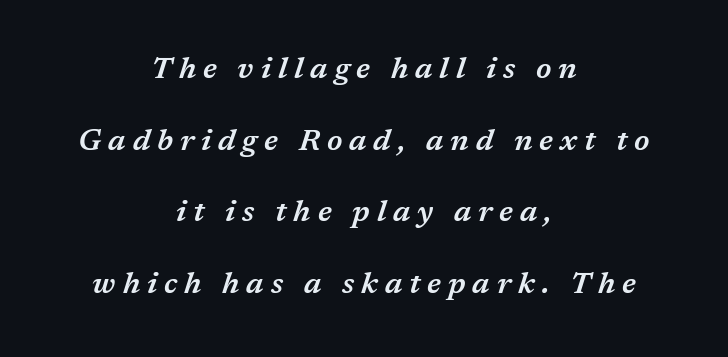
Every letter is mildly thick-stroked: semibold rather than bold. When letters slant like this, we call the style italic. The compositor balanced each line on the midline. The letterforms stand isolated, each surrounded by extra space. Regarding leading, the lines here are spaced well apart.
